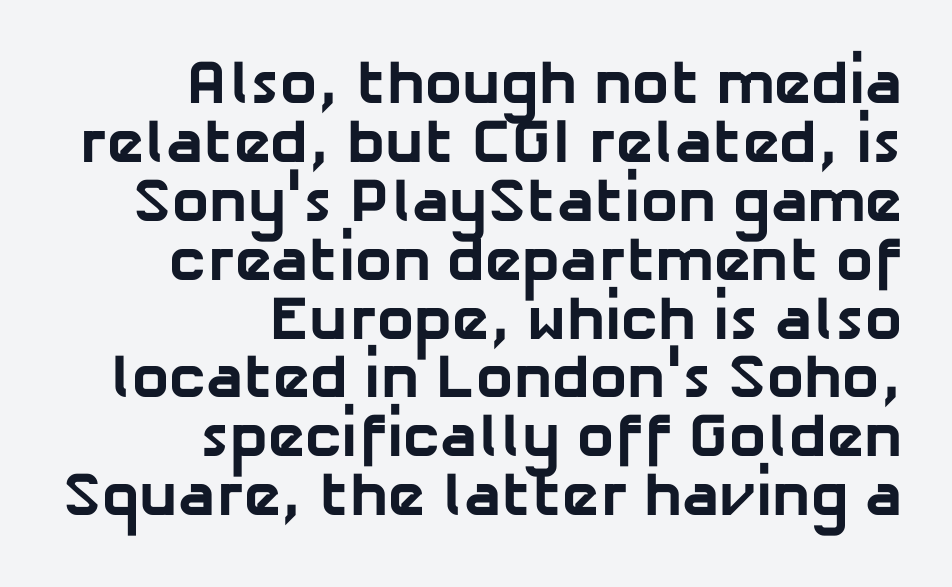
{"serif": "no", "bold": "yes", "weight": "bold", "width": "normal", "stroke_contrast": "low", "x_height": "medium", "monospaced": "no", "underline": "no", "align": "right", "line_spacing": "tight", "line_spacing_ratio": 0.95, "letter_spacing": "normal", "letter_spacing_em": 0.0, "glyph_px": 62}
